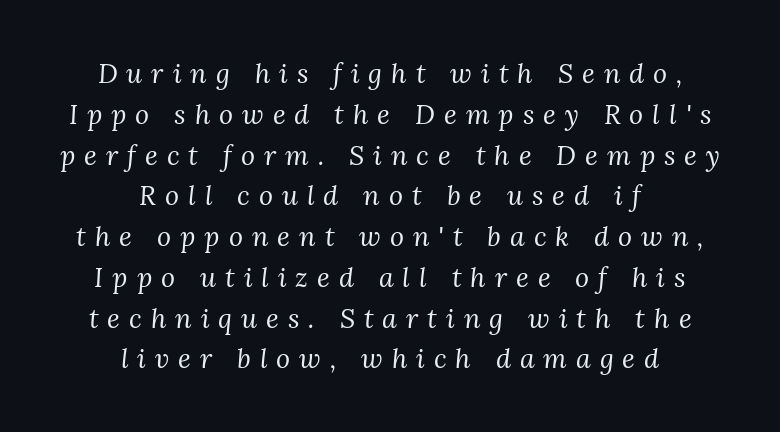
{"italic": "yes", "lean": "right", "slant_degrees": 3, "bold": "no", "underline": "no", "align": "center", "line_spacing": "normal", "line_spacing_ratio": 1.51, "letter_spacing": "wide", "letter_spacing_em": 0.33, "glyph_px": 27}
